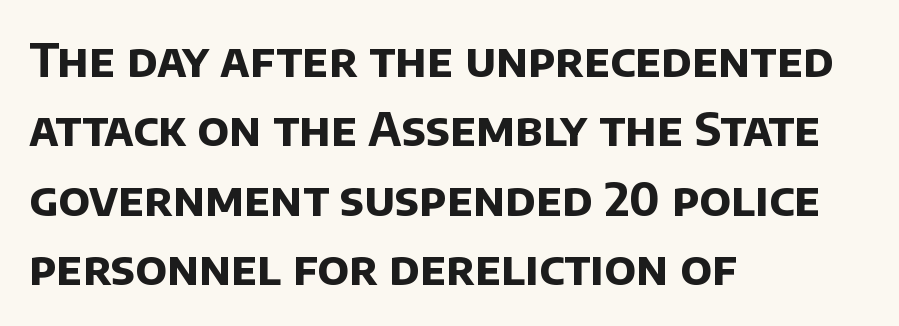
{"serif": "no", "bold": "yes", "weight": "bold", "width": "normal", "stroke_contrast": "low", "x_height": "large", "monospaced": "no", "underline": "no", "align": "left", "line_spacing": "normal", "line_spacing_ratio": 1.51, "letter_spacing": "normal", "letter_spacing_em": 0.0, "glyph_px": 46}
